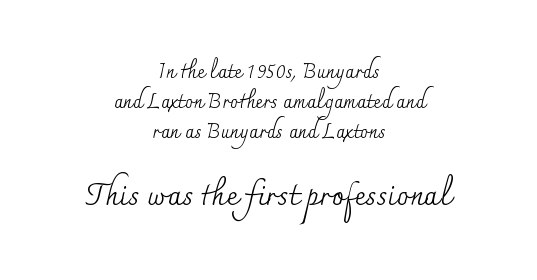
Q: Is the text bold? A: No.
Q: Is the text italic (slanted)? A: Yes.
Q: Is the typeface a serif or a sans-serif typeface? A: Serif.
Q: Is the text underlined? A: No.
Q: How is the paragraph aligned? A: Centered.
Q: Is the spacing between letters normal or unusually wide? A: Normal.
Q: Is the spacing between lines tight, normal or loose? A: Normal.
Q: Which block of text is set in a larger size, the first (top) or the second (bottom)? A: The second (bottom) one.
Q: Width (condensed, normal, or wide)? A: Normal.
Q: Stroke contrast? A: Medium.
Q: x-height? A: Small.
Q: Monospaced? A: No.
